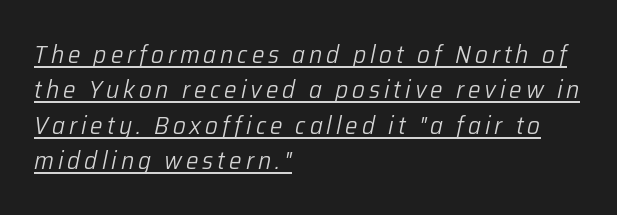
In CSS terms this would be text-align: left. Every word sits above its own underline. Think standard paragraph weight, or any step lighter than that. Every character sits at an angle, as italics do. The lines sit at an ordinary, default distance from one another.
